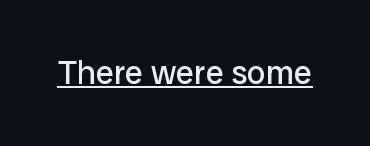
{"serif": "no", "italic": "no", "bold": "no", "weight": "regular", "width": "normal", "stroke_contrast": "low", "x_height": "medium", "monospaced": "no", "underline": "yes", "letter_spacing": "normal", "letter_spacing_em": 0.0, "glyph_px": 33}
